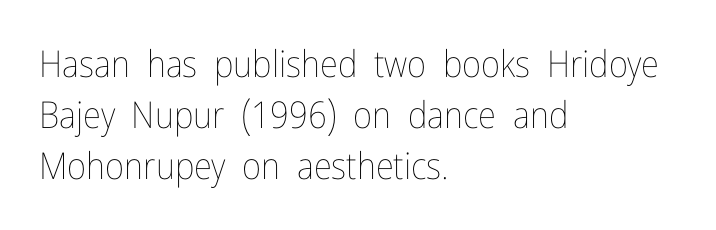
Stems and bowls with no extra thickness — not bold. Note the varied advance widths — an 'i' is clearly narrower than an 'm'. Nope, not italic — everything's standing straight. Letter spacing: default. The glyphs are unaccompanied by any horizontal stroke below them.
